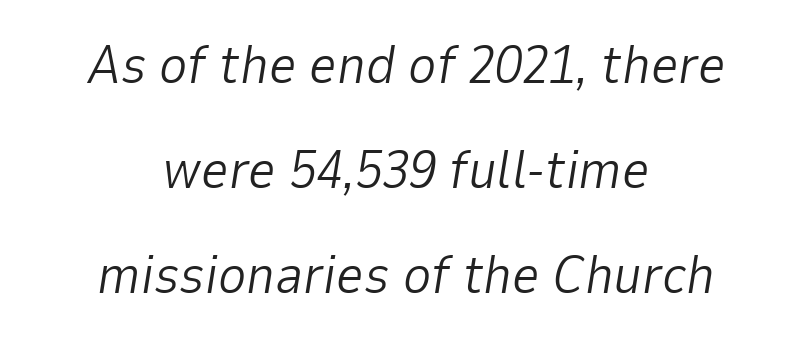
Slant detected: the letters are inclined. The baseline area is clear. The designer dialed line spacing up above the default. A typesetter would call this proportional, since set widths differ per character.
